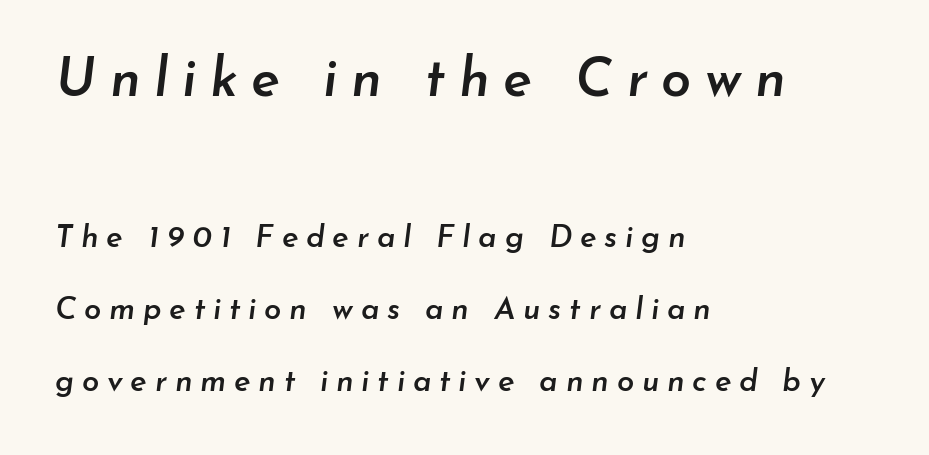
The baseline area is clear. The lines are spread far apart with generous leading. Look at the tracking — it's clearly loosened, letters drifting apart. The letters are semibold — heavier than regular but short of a full bold.
